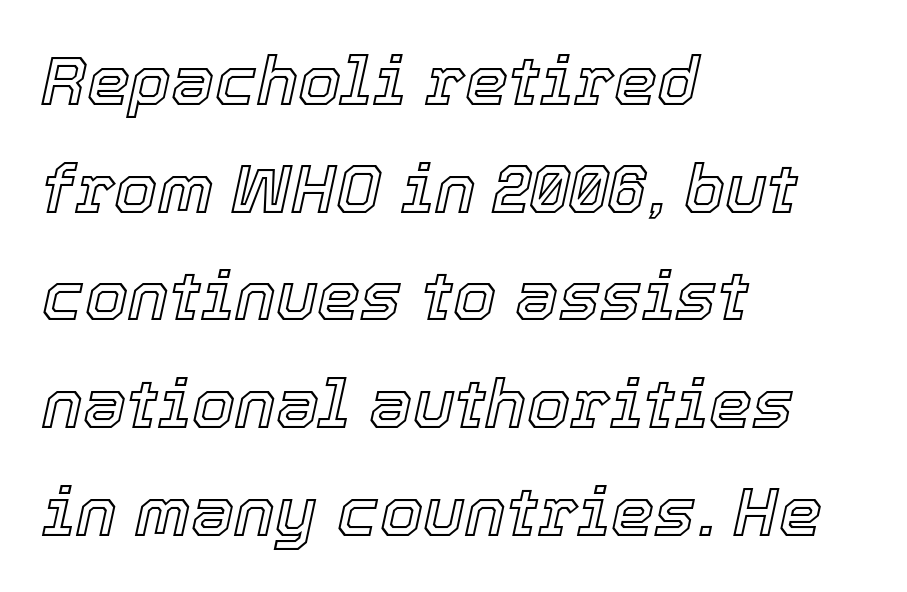
The rendering applies a slant to the glyphs. Honestly, there is no underline to notice here at all. The letters advance in unequal steps, a hallmark of proportional type. Words appear dense and cohesive because spacing is normal. Typeset ragged right — the left edge is the straight one. Evenly set lines give the paragraph a standard silhouette.
